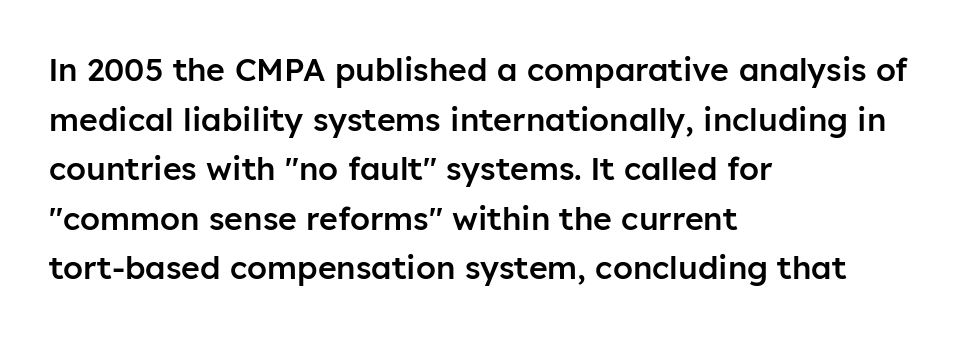
The typography opts for an upright posture over an oblique one. What weight is shown? A semibold, between regular and bold. The face used here is a sans, in the tradition of grotesques and geometrics. Interline gaps are of average width in this sample. Spacing verdict: proportional, widths tailored to each character.
